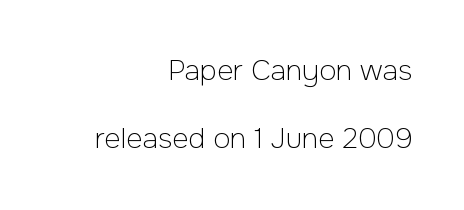
Q: Is the text bold? A: No.
Q: Is the text italic (slanted)? A: No, it is upright.
Q: Is the typeface a serif or a sans-serif typeface? A: Sans-serif.
Q: Is the text underlined? A: No.
Q: How is the paragraph aligned? A: Right-aligned.
Q: Is the spacing between letters normal or unusually wide? A: Normal.
Q: Is the spacing between lines tight, normal or loose? A: Loose.
Q: Width (condensed, normal, or wide)? A: Normal.
Q: Stroke contrast? A: Low.
Q: x-height? A: Medium.
Q: Monospaced? A: No.
